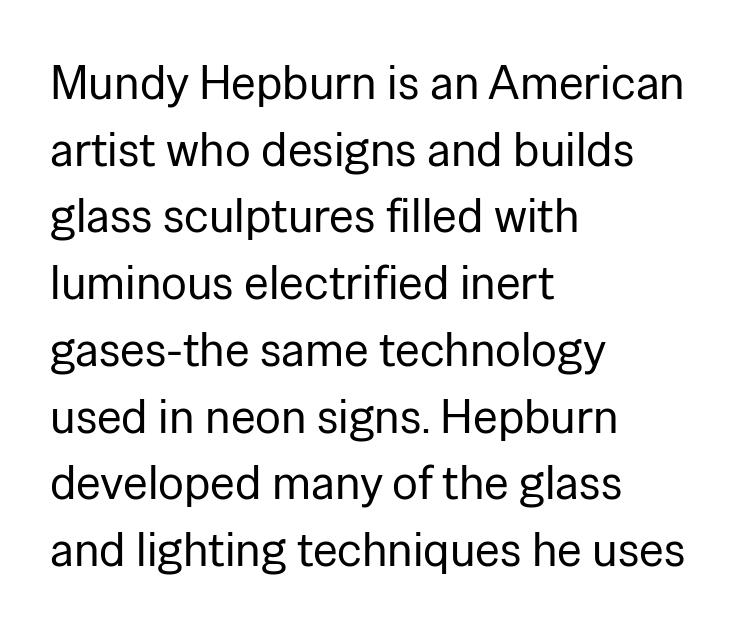
The image shows 48 px regular-weight sans-serif type, upright; set left-aligned, normal line spacing (1.39x), normal letter spacing, not underlined; low stroke contrast and a medium x-height.
